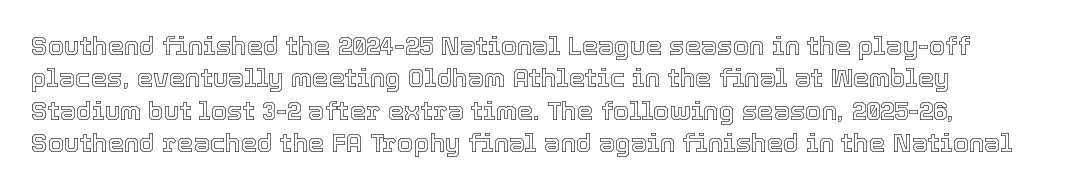
Q: Is the text italic (slanted)? A: No, it is upright.
Q: Is the text underlined? A: No.
Q: Is the spacing between letters normal or unusually wide? A: Normal.
Q: Is the spacing between lines tight, normal or loose? A: Normal.
